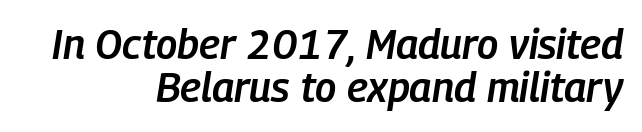
The image shows 41 px semibold, condensed type, italic (leaning right); set right-aligned, tight line spacing (1.06x), normal letter spacing, not underlined; low stroke contrast and a medium x-height.
